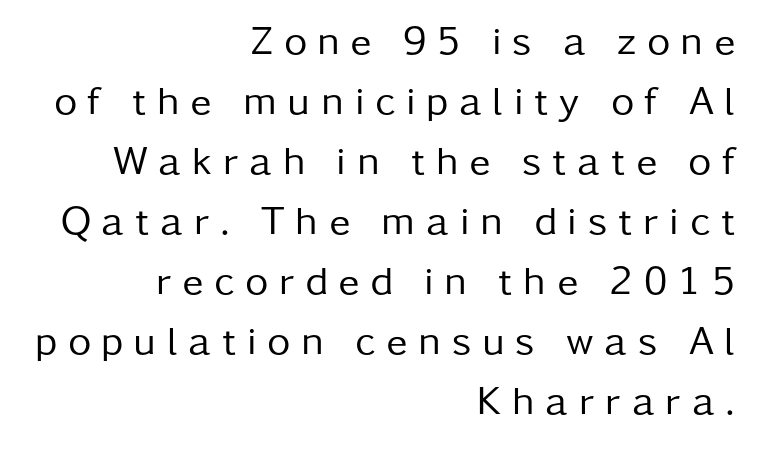
Q: Is the text bold? A: No.
Q: Is the text italic (slanted)? A: No, it is upright.
Q: Is the typeface a serif or a sans-serif typeface? A: Sans-serif.
Q: Is the text underlined? A: No.
Q: How is the paragraph aligned? A: Right-aligned.
Q: Is the spacing between letters normal or unusually wide? A: Unusually wide.
Q: Is the spacing between lines tight, normal or loose? A: Normal.
Q: Width (condensed, normal, or wide)? A: Normal.
Q: Stroke contrast? A: Low.
Q: x-height? A: Medium.
Q: Monospaced? A: No.
